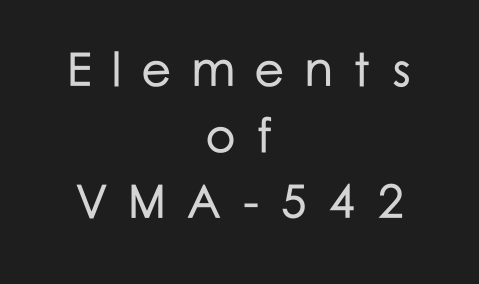
{"serif": "no", "italic": "no", "width": "normal", "stroke_contrast": "low", "x_height": "medium", "monospaced": "no", "underline": "no", "align": "center", "line_spacing": "normal", "line_spacing_ratio": 1.37, "letter_spacing": "wide", "letter_spacing_em": 0.41, "glyph_px": 48}
